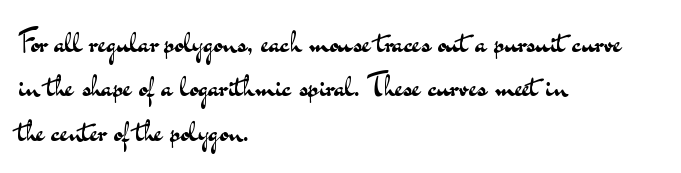
The glyphs in this specimen are sans serif. Weight class: somewhere from thin through regular. One glance says typical: line gaps are just what's usual. Compared with a centered layout, this one pins lines to the left instead. The face used here is proportionally spaced, like ordinary book or web type.
